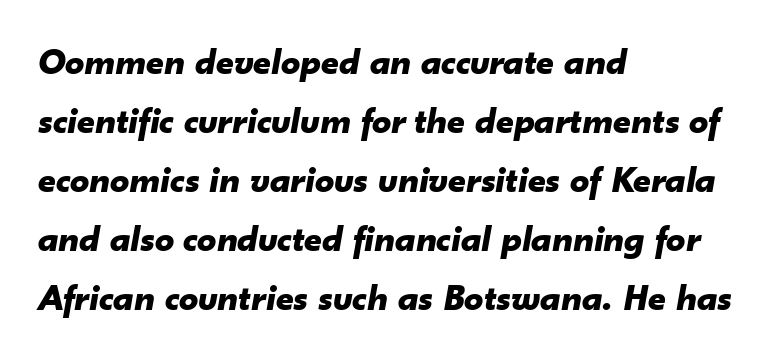
Q: Is the text bold? A: Yes.
Q: Is the text italic (slanted)? A: Yes, it leans right by about 10 degrees.
Q: Is the text underlined? A: No.
Q: How is the paragraph aligned? A: Left-aligned.
Q: Is the spacing between letters normal or unusually wide? A: Normal.
Q: Is the spacing between lines tight, normal or loose? A: Normal.
Q: Width (condensed, normal, or wide)? A: Normal.
Q: Stroke contrast? A: Low.
Q: x-height? A: Small.
Q: Monospaced? A: No.
